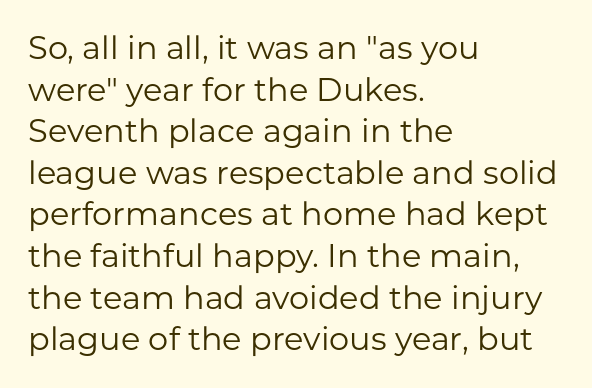
Q: Is the text bold? A: No.
Q: Is the text italic (slanted)? A: No, it is upright.
Q: Is the typeface a serif or a sans-serif typeface? A: Sans-serif.
Q: Is the text underlined? A: No.
Q: How is the paragraph aligned? A: Left-aligned.
Q: Is the spacing between letters normal or unusually wide? A: Normal.
Q: Is the spacing between lines tight, normal or loose? A: Normal.
Q: Width (condensed, normal, or wide)? A: Normal.
Q: Stroke contrast? A: Low.
Q: x-height? A: Medium.
Q: Monospaced? A: No.
